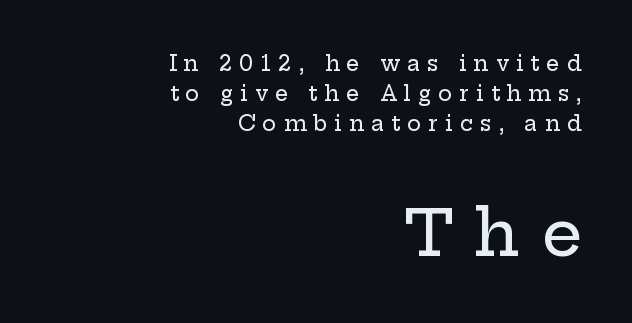
Q: Is the text italic (slanted)? A: No, it is upright.
Q: Is the typeface a serif or a sans-serif typeface? A: Serif.
Q: Is the text underlined? A: No.
Q: How is the paragraph aligned? A: Right-aligned.
Q: Is the spacing between letters normal or unusually wide? A: Unusually wide.
Q: Is the spacing between lines tight, normal or loose? A: Normal.
Q: Which block of text is set in a larger size, the first (top) or the second (bottom)? A: The second (bottom) one.
Q: Width (condensed, normal, or wide)? A: Wide.
Q: Stroke contrast? A: Low.
Q: x-height? A: Medium.
Q: Monospaced? A: No.
